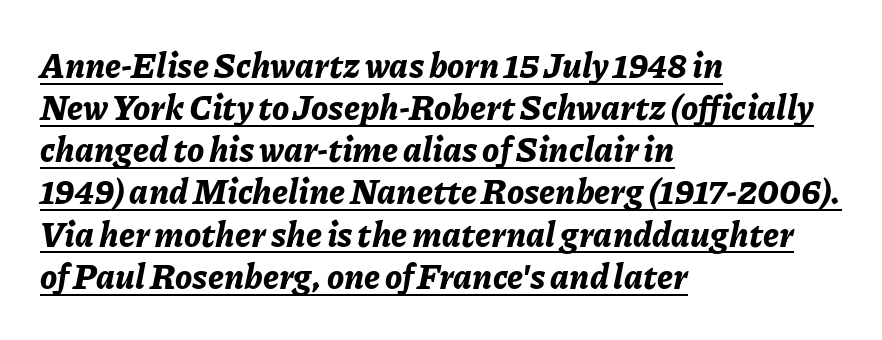
Q: Is the text bold? A: Yes.
Q: Is the text italic (slanted)? A: Yes, it leans right by about 11 degrees.
Q: Is the text underlined? A: Yes.
Q: How is the paragraph aligned? A: Left-aligned.
Q: Is the spacing between letters normal or unusually wide? A: Normal.
Q: Width (condensed, normal, or wide)? A: Normal.
Q: Stroke contrast? A: Low.
Q: x-height? A: Medium.
Q: Monospaced? A: No.
